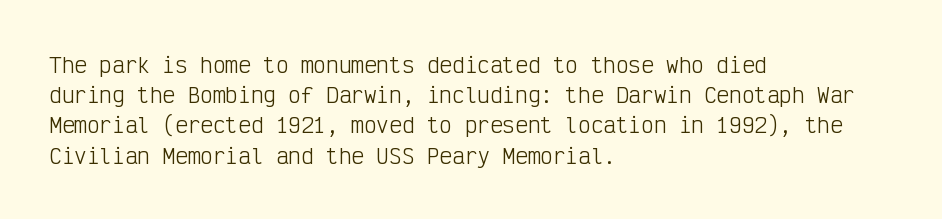
Regarding leading, the lines here are spaced in the standard way. Underline: absent. A classic flush-left, rag-right setting is used for this passage. Every character sits straight up, as roman type does.
